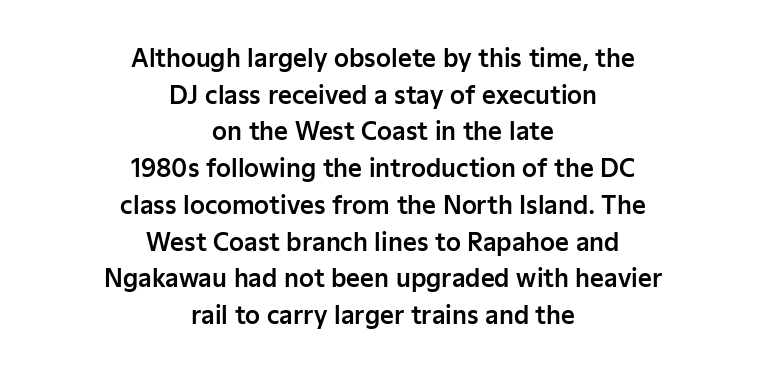
Descender tails drop into unmarked territory. The block of text has a typical density, with ordinary space between rows. No extra tracking has been applied to these lines. Characters remain perfectly vertical along every line. This rendering uses center alignment, leaving both contours irregular but symmetric.
